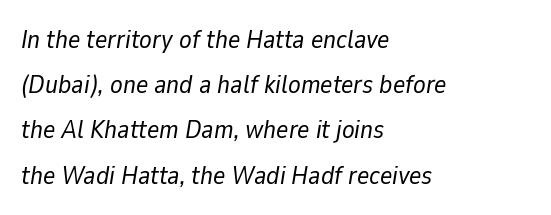
The image shows 26 px text type, italic (leaning right); set left-aligned, line spacing 1.74x, normal letter spacing, not underlined.
